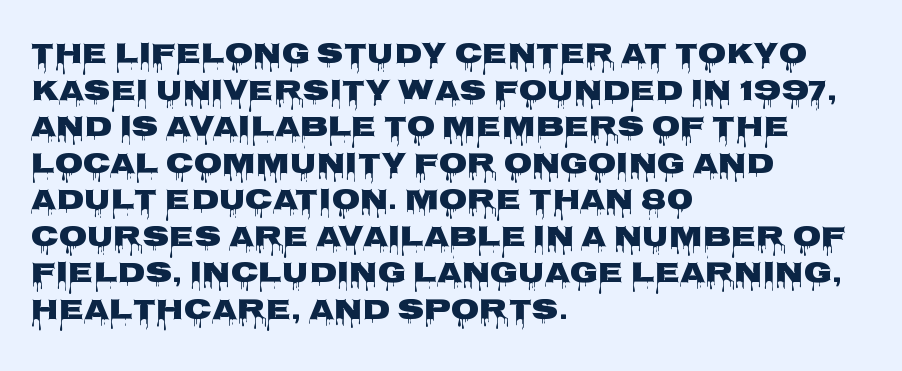
The rendering anchors every line to the left-hand side. This sample uses an upright cut, with every glyph sitting square on the baseline. Glance below the letters and you will spot only blank space. The glyphs have the mass of a bold cut. Examine the stroke ends and you'll find no serifs. Think of a printed novel: that variable character pitch is what you see here.
